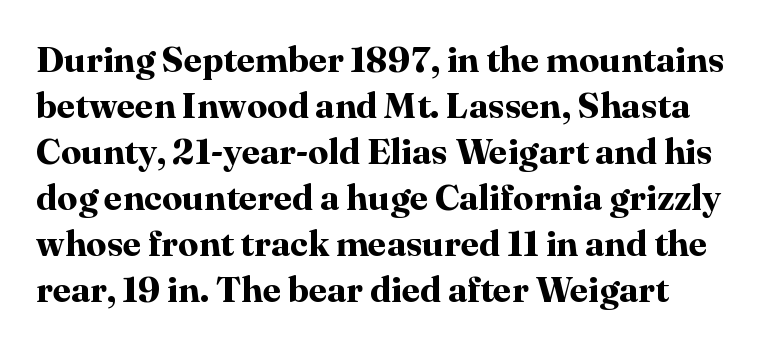
{"serif": "yes", "italic": "no", "bold": "yes", "weight": "bold", "width": "normal", "stroke_contrast": "high", "x_height": "medium", "monospaced": "no", "underline": "no", "line_spacing": "normal", "line_spacing_ratio": 1.28, "letter_spacing": "normal", "letter_spacing_em": 0.0, "glyph_px": 36}
